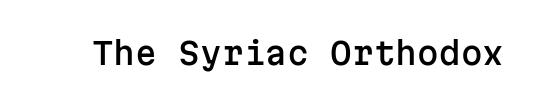
{"serif": "no", "italic": "no", "width": "normal", "stroke_contrast": "low", "x_height": "medium", "monospaced": "yes", "underline": "no", "letter_spacing": "normal", "letter_spacing_em": 0.0, "glyph_px": 31}
